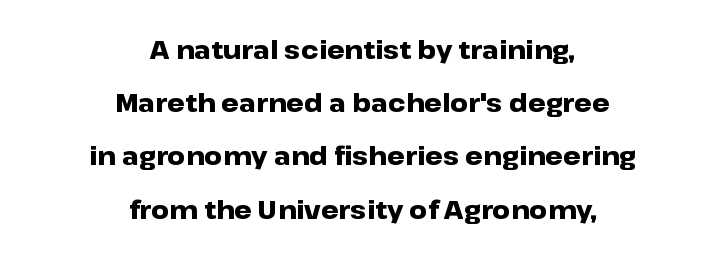
Q: Is the text bold? A: Yes.
Q: Is the text italic (slanted)? A: No, it is upright.
Q: Is the text underlined? A: No.
Q: How is the paragraph aligned? A: Centered.
Q: Is the spacing between letters normal or unusually wide? A: Normal.
Q: Is the spacing between lines tight, normal or loose? A: Loose.
